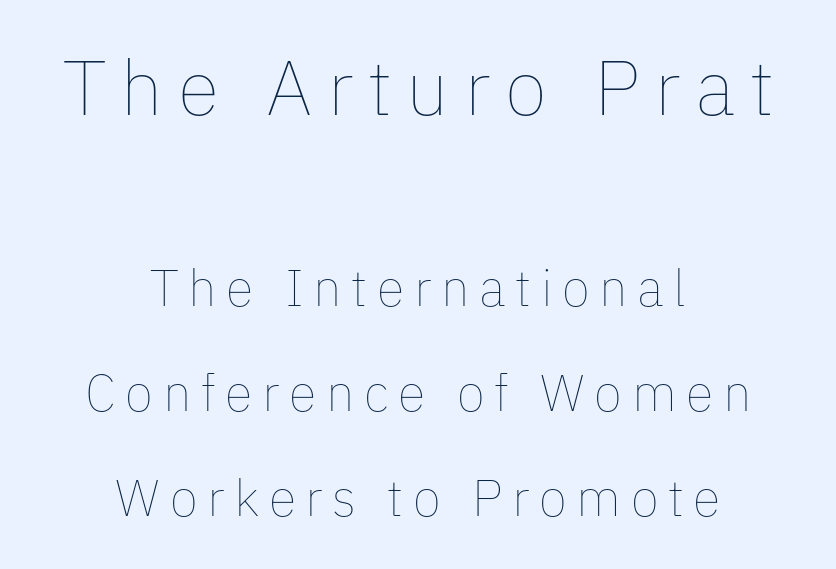
The image shows 77 px thin type, upright; set centered, loose line spacing (2.05x), not underlined; the first (top) block is 1.51x larger; low stroke contrast and a medium x-height.
